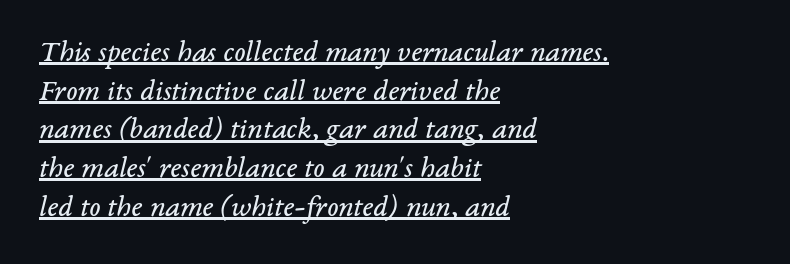
The image shows 30 px regular-weight serif type, italic (leaning right); set left-aligned, normal line spacing (1.29x), normal letter spacing, underlined; low stroke contrast and a medium x-height.
